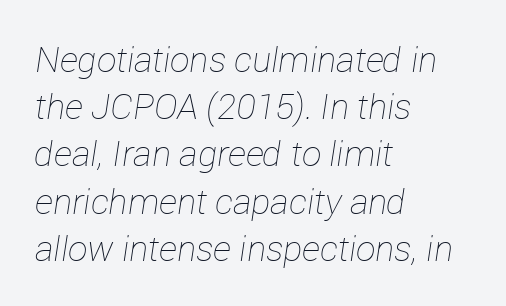
The image shows 35 px thin type, italic (leaning right); set left-aligned, normal line spacing (1.35x), normal letter spacing, not underlined; low stroke contrast and a medium x-height.
